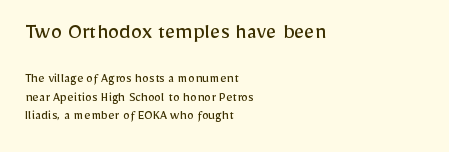
The image shows 23 px text type, upright; set left-aligned, normal line spacing (1.33x), normal letter spacing, not underlined; the first (top) block is 1.64x larger.
